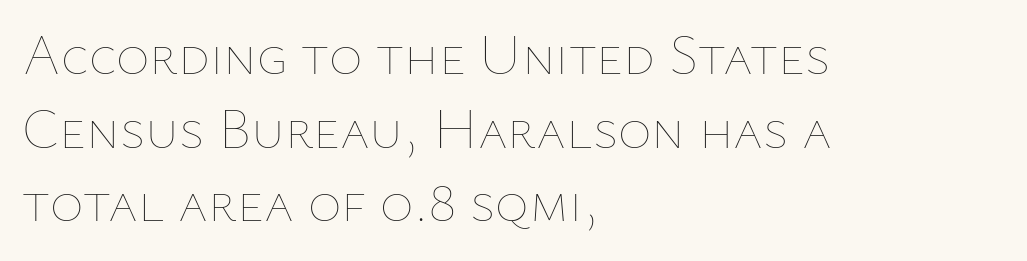
Ordinary non-slanted type is in use. Each row of text sits above clean, open space. A typesetter would call this proportional, since set widths differ per character. Default kerning and tracking; the words read as compact shapes. Line beginnings align vertically; line endings do not.
